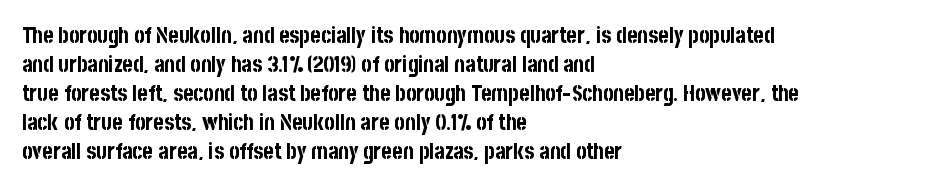
{"italic": "no", "bold": "yes", "underline": "no", "align": "left", "line_spacing": "normal", "line_spacing_ratio": 1.32, "letter_spacing": "normal", "letter_spacing_em": 0.0, "glyph_px": 22}
